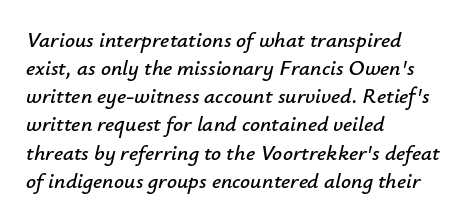
Casual observation: everything's shoved over to the left. Characters are canted at an angle relative to the baseline's perpendicular. Only glyphs here, with clear space below each row. The horizontal fit of the characters is conventional and even. These lines sit exactly where default settings would place them.
